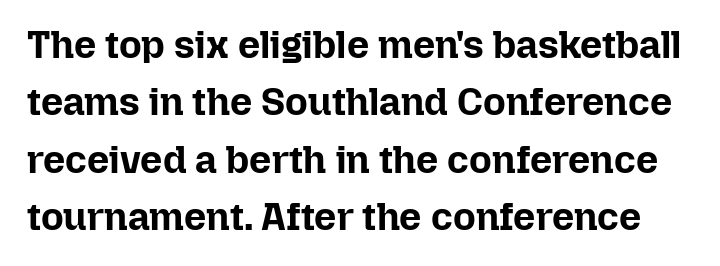
{"italic": "no", "bold": "yes", "weight": "bold", "width": "normal", "stroke_contrast": "low", "x_height": "medium", "monospaced": "no", "underline": "no", "line_spacing": "normal", "line_spacing_ratio": 1.47, "letter_spacing": "normal", "letter_spacing_em": 0.0, "glyph_px": 39}
